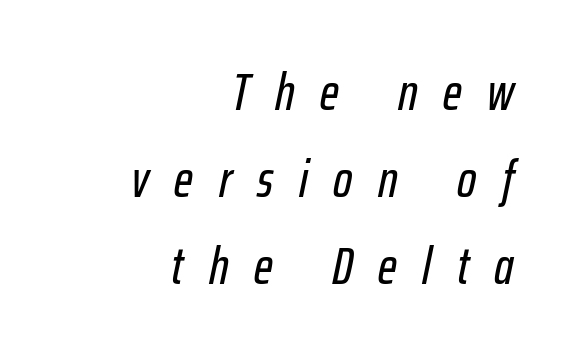
Q: Is the text italic (slanted)? A: Yes, it leans right by about 12 degrees.
Q: Is the text underlined? A: No.
Q: How is the paragraph aligned? A: Right-aligned.
Q: Is the spacing between letters normal or unusually wide? A: Unusually wide.
Q: Width (condensed, normal, or wide)? A: Condensed.
Q: Stroke contrast? A: Low.
Q: x-height? A: Medium.
Q: Monospaced? A: No.
